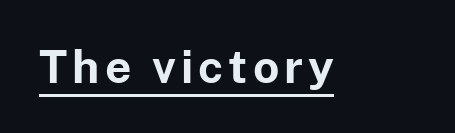
{"serif": "no", "italic": "no", "bold": "yes", "weight": "bold", "width": "normal", "stroke_contrast": "low", "x_height": "medium", "monospaced": "no", "underline": "yes", "glyph_px": 46}
